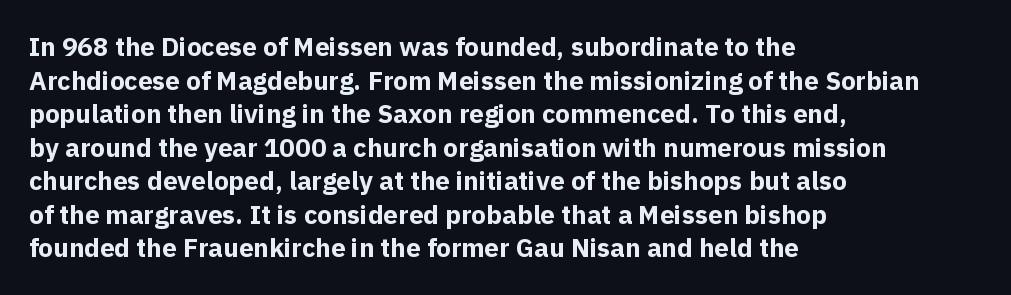
Regarding leading, the lines here are spaced in the standard way. Nothing unusual about the tracking: characters are spaced as the font intends. Clear beneath every line of the passage. The compositor pushed each line to the left boundary. Ascenders rise straight up at ninety degrees. The font is running at its bold setting.
